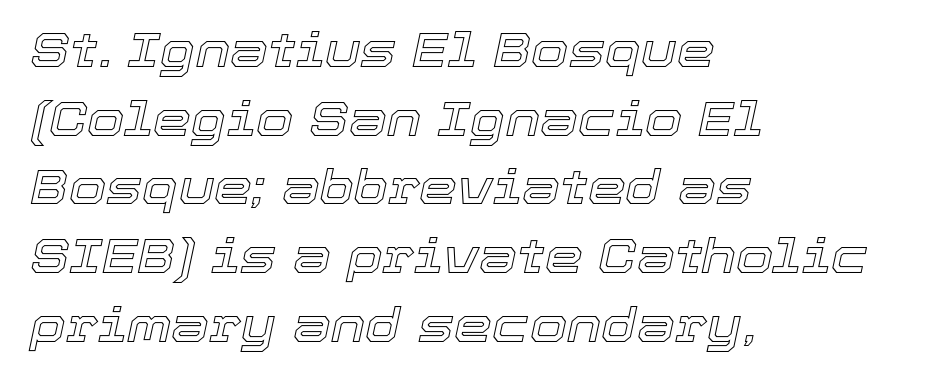
The image shows 48 px text type, italic (leaning right); set left-aligned, normal line spacing (1.43x), normal letter spacing, not underlined; a medium x-height.
